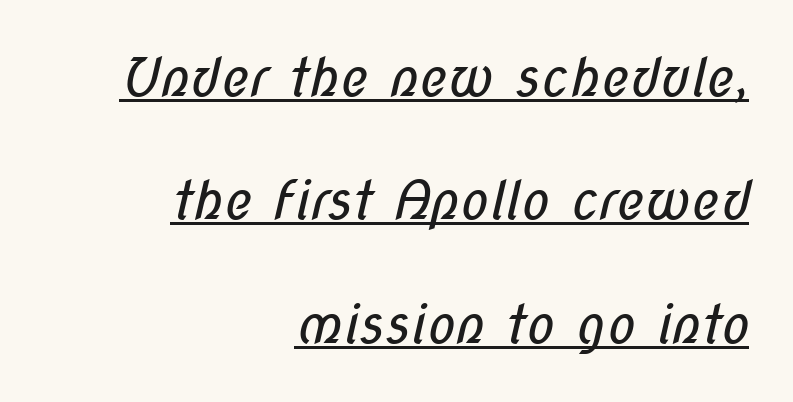
Q: Is the text bold? A: No.
Q: Is the typeface a serif or a sans-serif typeface? A: Sans-serif.
Q: Is the text underlined? A: Yes.
Q: How is the paragraph aligned? A: Right-aligned.
Q: Is the spacing between letters normal or unusually wide? A: Normal.
Q: Is the spacing between lines tight, normal or loose? A: Loose.
Q: Width (condensed, normal, or wide)? A: Condensed.
Q: Stroke contrast? A: Low.
Q: x-height? A: Medium.
Q: Monospaced? A: No.
